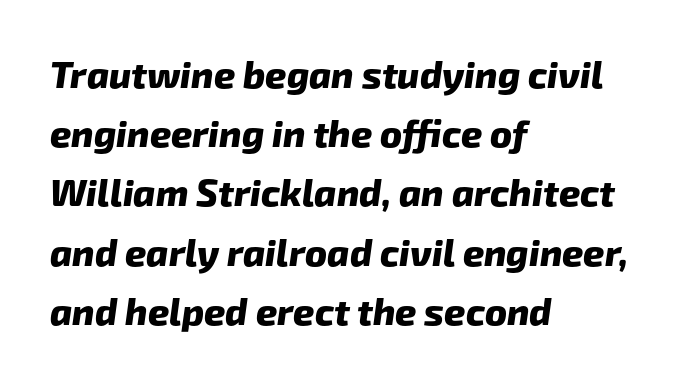
The image shows 37 px heavy sans-serif type; set left-aligned, normal line spacing (1.6x), normal letter spacing, not underlined; low stroke contrast and a medium x-height.
